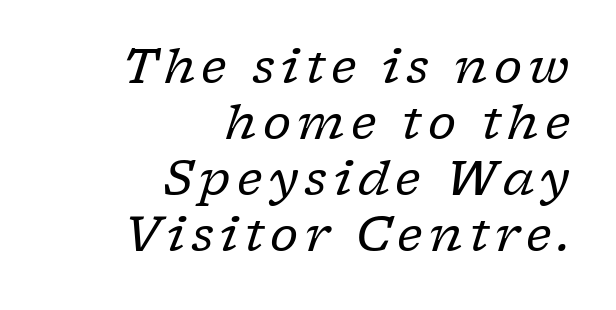
Classification — serif. You can tell it's italic because the verticals aren't actually vertical. Looks like regular typesetting: each glyph gets only the width it needs. The lines are quadded right.
